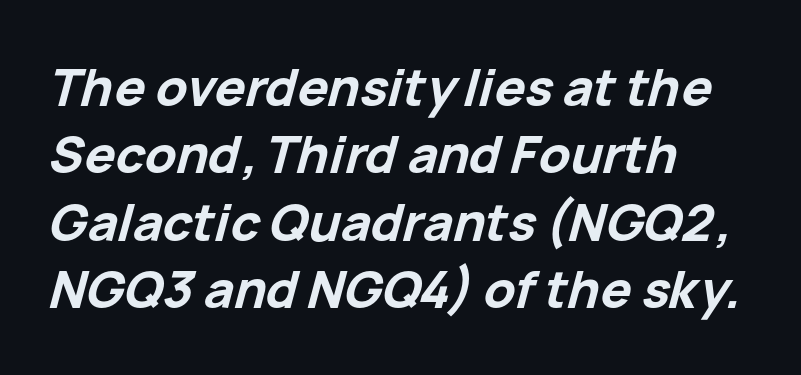
Bold? Absolutely — the strokes are thick and heavy. Alignment: flush left. The area under the type is left untouched. The glyphs look as if they've been sheared to an angle. The letters sit at their default tracking, neither squeezed nor spread. The rows are spaced the way most documents space them.
